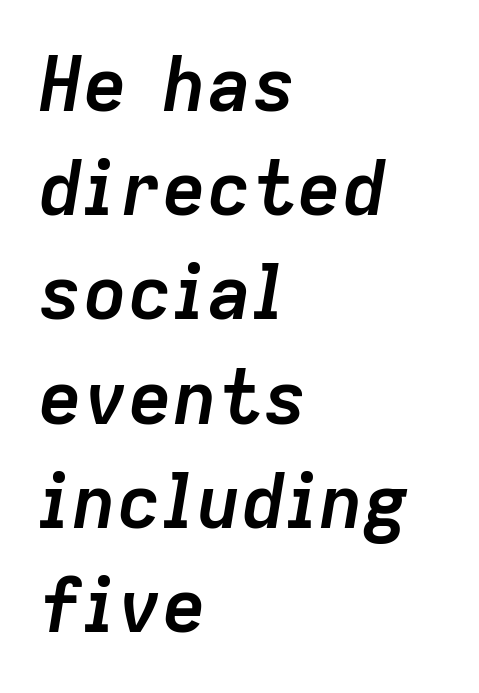
{"italic": "yes", "lean": "right", "slant_degrees": 9, "bold": "yes", "weight": "semibold", "width": "normal", "stroke_contrast": "low", "x_height": "medium", "monospaced": "no", "underline": "no", "align": "left", "line_spacing": "normal", "line_spacing_ratio": 1.39, "letter_spacing": "normal", "letter_spacing_em": 0.0, "glyph_px": 75}
